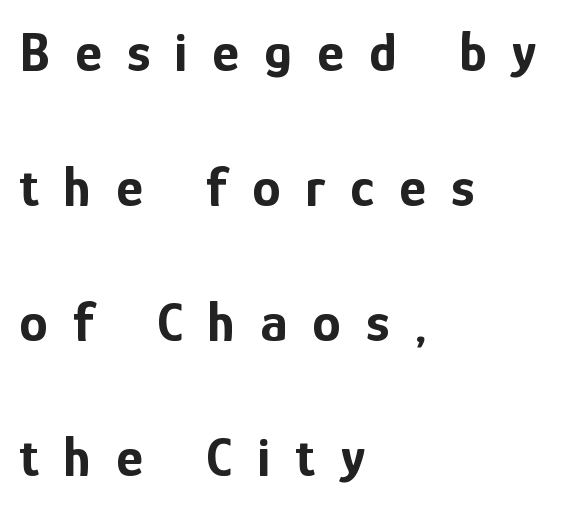
Q: Is the text bold? A: Yes.
Q: Is the text italic (slanted)? A: No, it is upright.
Q: Is the typeface a serif or a sans-serif typeface? A: Sans-serif.
Q: Is the text underlined? A: No.
Q: How is the paragraph aligned? A: Left-aligned.
Q: Is the spacing between letters normal or unusually wide? A: Unusually wide.
Q: Is the spacing between lines tight, normal or loose? A: Loose.
Q: Width (condensed, normal, or wide)? A: Condensed.
Q: Stroke contrast? A: Low.
Q: x-height? A: Medium.
Q: Monospaced? A: No.
